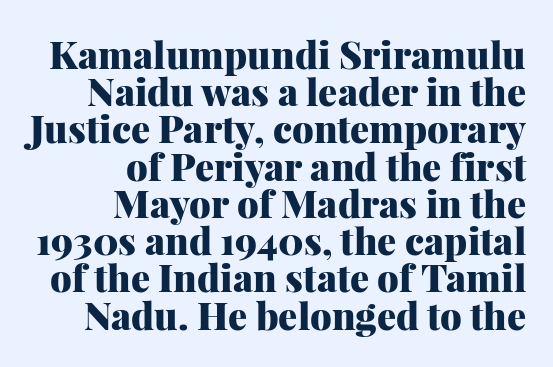
Q: Is the text bold? A: Yes.
Q: Is the text italic (slanted)? A: No, it is upright.
Q: Is the typeface a serif or a sans-serif typeface? A: Serif.
Q: Is the text underlined? A: No.
Q: How is the paragraph aligned? A: Right-aligned.
Q: Is the spacing between letters normal or unusually wide? A: Normal.
Q: Is the spacing between lines tight, normal or loose? A: Tight.
Q: Width (condensed, normal, or wide)? A: Normal.
Q: Stroke contrast? A: Medium.
Q: x-height? A: Medium.
Q: Monospaced? A: No.
